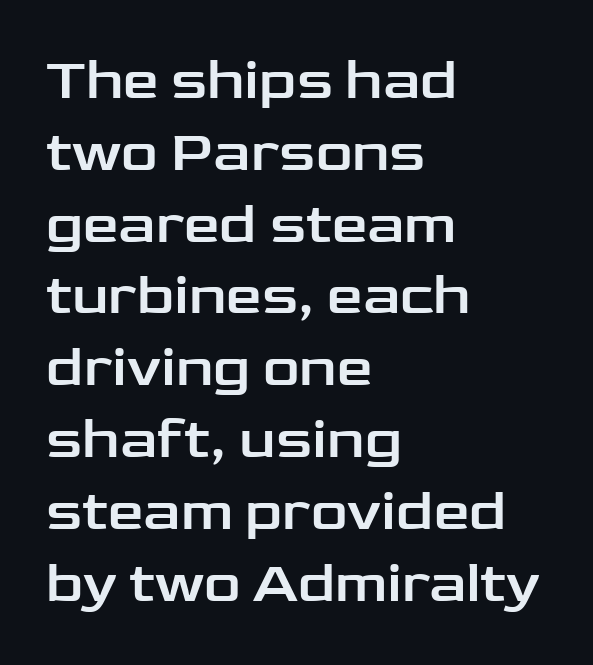
Style check: upright. Line starts are locked; line ends wander. The lines sit at an ordinary, default distance from one another. Letterform terminals end flat and unadorned throughout the passage. Only glyphs here, with clear space below each row.
